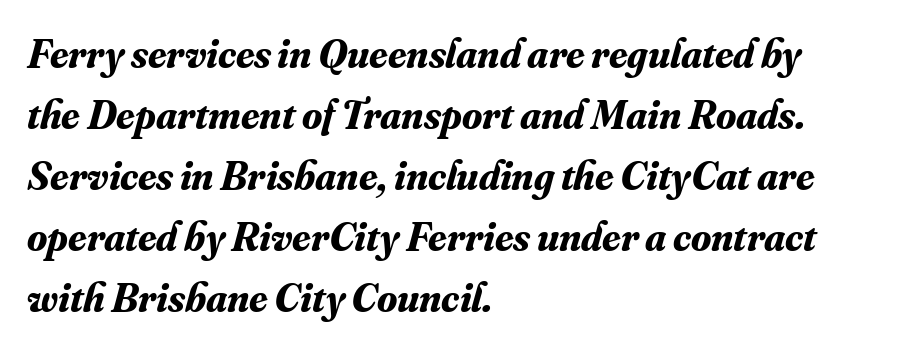
{"serif": "yes", "italic": "yes", "lean": "right", "slant_degrees": 16, "bold": "yes", "weight": "bold", "width": "normal", "stroke_contrast": "medium", "x_height": "small", "monospaced": "no", "underline": "no", "align": "left", "line_spacing": "normal", "line_spacing_ratio": 1.49, "letter_spacing": "normal", "letter_spacing_em": 0.0, "glyph_px": 41}
